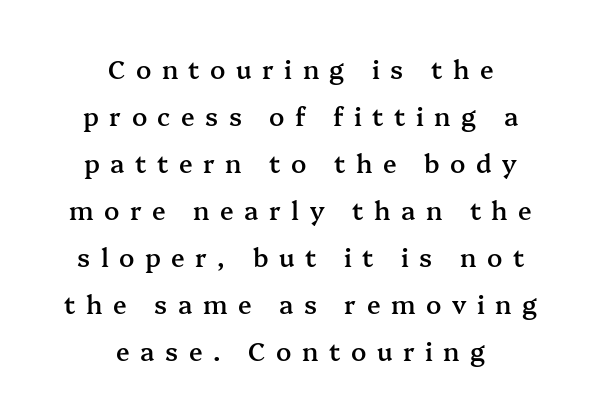
The image shows 25 px text type, upright; set centered, line spacing 1.88x, unusually wide letter spacing (+0.42 em), not underlined.
